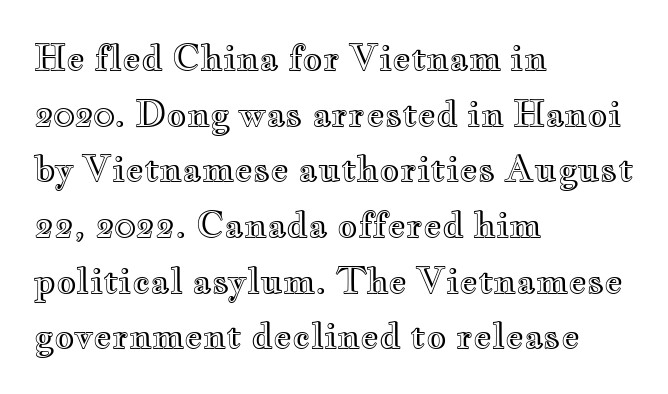
Q: Is the text italic (slanted)? A: No, it is upright.
Q: Is the text underlined? A: No.
Q: How is the paragraph aligned? A: Left-aligned.
Q: Is the spacing between letters normal or unusually wide? A: Normal.
Q: Is the spacing between lines tight, normal or loose? A: Normal.
Q: Width (condensed, normal, or wide)? A: Wide.
Q: x-height? A: Small.
Q: Monospaced? A: No.
